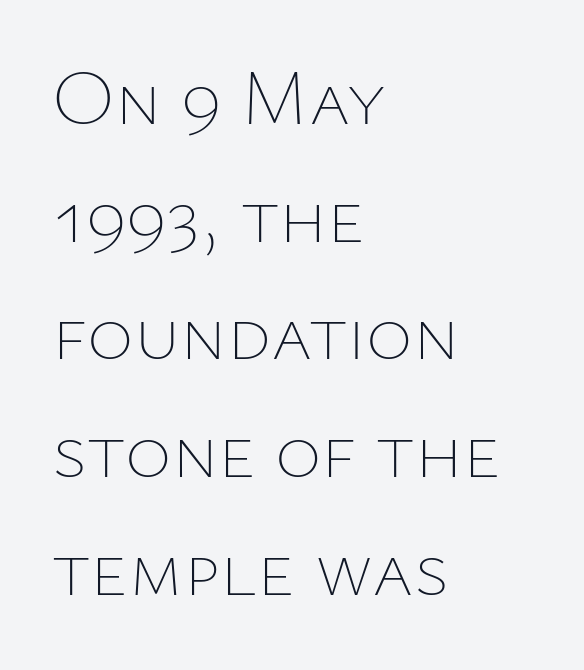
{"italic": "no", "bold": "no", "weight": "thin", "width": "normal", "stroke_contrast": "low", "x_height": "medium", "monospaced": "no", "underline": "no", "align": "left", "line_spacing": "normal", "line_spacing_ratio": 1.49, "letter_spacing": "normal", "letter_spacing_em": 0.0, "glyph_px": 79}
